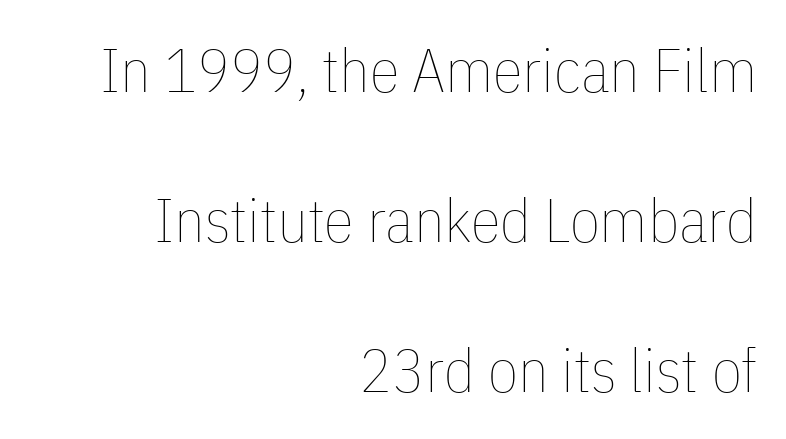
{"italic": "no", "bold": "no", "weight": "thin", "width": "condensed", "stroke_contrast": "low", "x_height": "medium", "monospaced": "no", "underline": "no", "align": "right", "line_spacing": "loose", "line_spacing_ratio": 2.46, "letter_spacing": "normal", "letter_spacing_em": 0.0, "glyph_px": 61}
